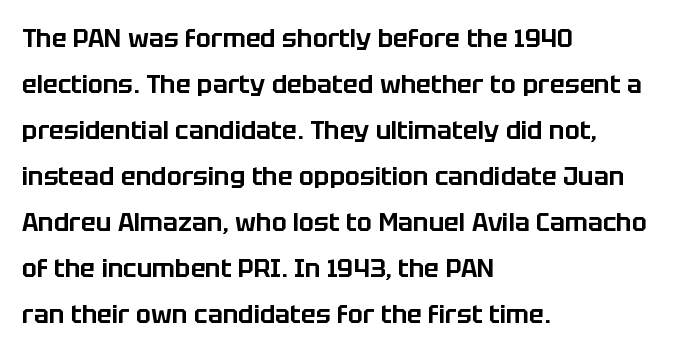
Q: Is the text italic (slanted)? A: No, it is upright.
Q: Is the text underlined? A: No.
Q: How is the paragraph aligned? A: Left-aligned.
Q: Is the spacing between letters normal or unusually wide? A: Normal.
